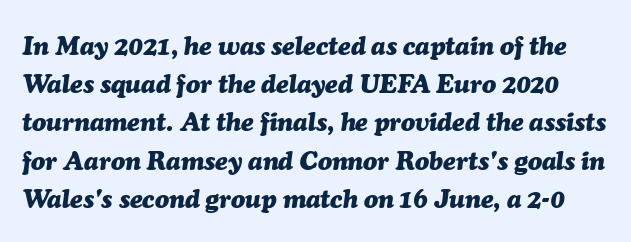
{"italic": "yes", "lean": "right", "slant_degrees": 7, "bold": "yes", "underline": "no", "line_spacing": "normal", "line_spacing_ratio": 1.47, "letter_spacing": "normal", "letter_spacing_em": 0.0, "glyph_px": 26}
